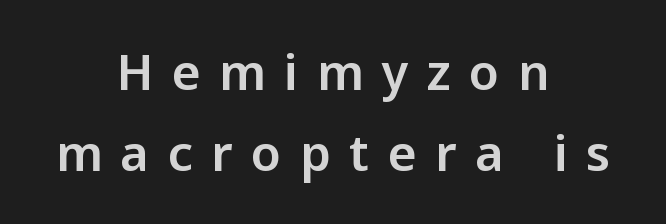
Q: Is the text italic (slanted)? A: No, it is upright.
Q: Is the typeface a serif or a sans-serif typeface? A: Sans-serif.
Q: Is the text underlined? A: No.
Q: How is the paragraph aligned? A: Centered.
Q: Is the spacing between letters normal or unusually wide? A: Unusually wide.
Q: Is the spacing between lines tight, normal or loose? A: Normal.
Q: Width (condensed, normal, or wide)? A: Normal.
Q: Stroke contrast? A: Low.
Q: x-height? A: Medium.
Q: Monospaced? A: No.
